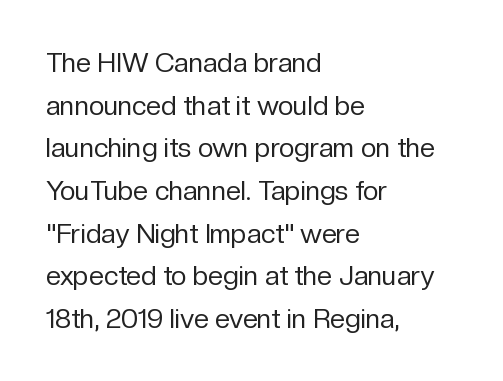
The image shows 27 px text type, upright; set left-aligned, normal line spacing (1.58x), normal letter spacing, not underlined.
